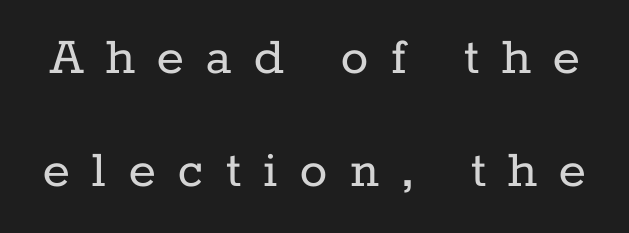
{"serif": "yes", "italic": "no", "bold": "no", "weight": "regular", "width": "normal", "stroke_contrast": "low", "x_height": "medium", "monospaced": "no", "underline": "no", "line_spacing": "loose", "line_spacing_ratio": 1.99, "letter_spacing": "wide", "letter_spacing_em": 0.4, "glyph_px": 57}
